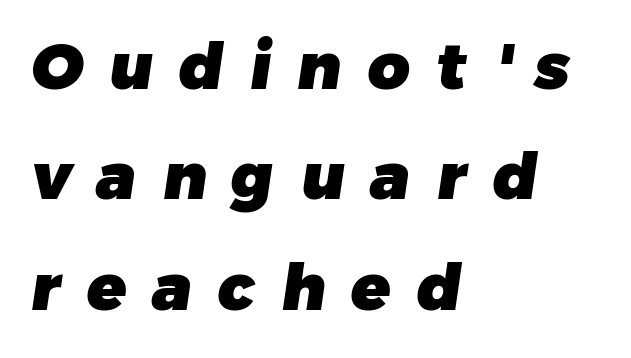
Q: Is the text bold? A: Yes.
Q: Is the typeface a serif or a sans-serif typeface? A: Sans-serif.
Q: Is the text underlined? A: No.
Q: How is the paragraph aligned? A: Left-aligned.
Q: Is the spacing between letters normal or unusually wide? A: Unusually wide.
Q: Is the spacing between lines tight, normal or loose? A: Normal.
Q: Width (condensed, normal, or wide)? A: Normal.
Q: Stroke contrast? A: Low.
Q: x-height? A: Medium.
Q: Monospaced? A: No.
